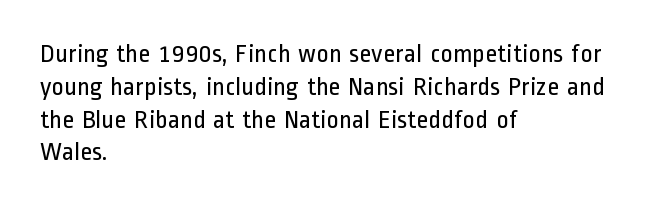
{"italic": "no", "bold": "no", "underline": "no", "align": "left", "line_spacing": "normal", "line_spacing_ratio": 1.26, "letter_spacing": "normal", "letter_spacing_em": 0.0, "glyph_px": 26}
